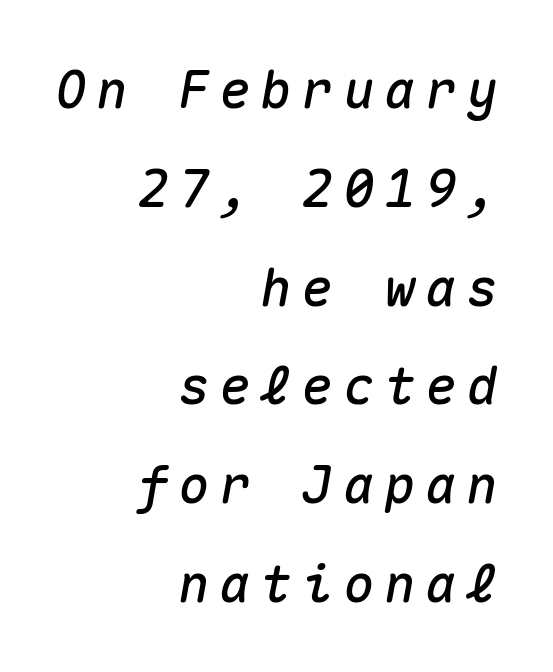
The passage is arranged like a letterhead date or caption credit — flush right. Do the characters align in a grid? Yes, the font is monospaced. An italicized treatment has been applied to the whole sample. Underlining? Definitely not there. Regarding leading, the lines here are spaced well apart.
